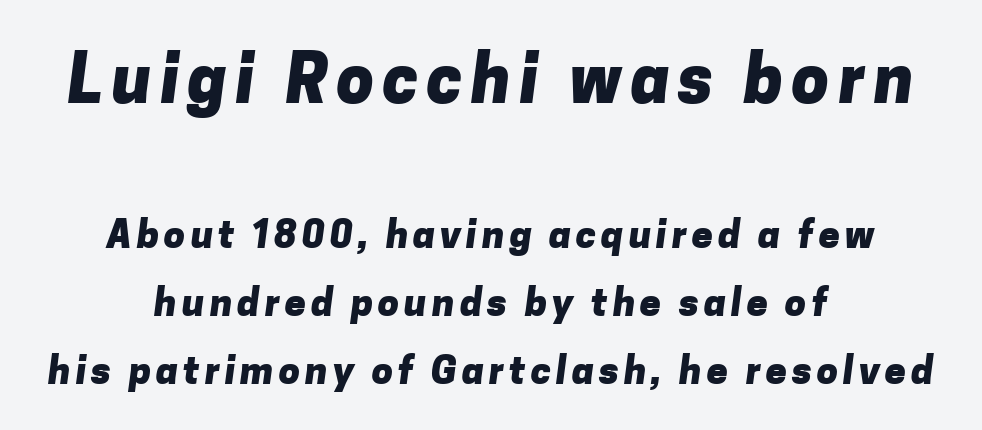
If you squint, the top block still reads clearly — it's the larger of the two. These words are printed bold, with thick strokes throughout. Beneath every word, the page is bare. The type family on display is of the sans-serif kind.
